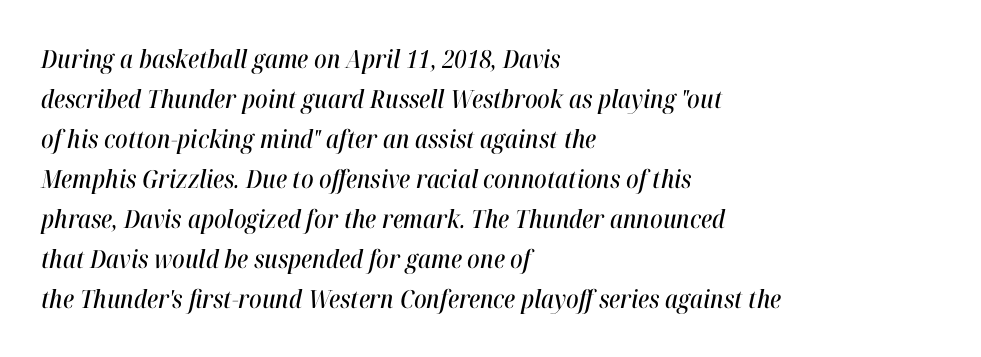
{"italic": "yes", "lean": "right", "slant_degrees": 12, "underline": "no", "align": "left", "line_spacing": "normal", "line_spacing_ratio": 1.6, "letter_spacing": "normal", "letter_spacing_em": 0.0, "glyph_px": 25}
